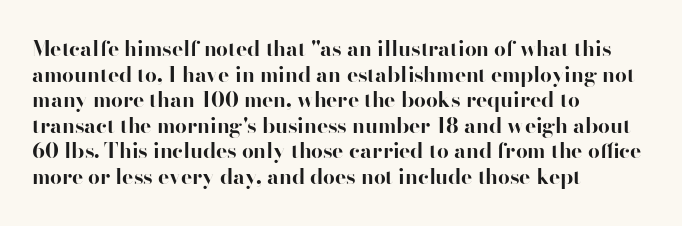
Is there any slant? The stems are plumb. The zone under the glyphs is completely vacant. Caption: bold face, heavy strokes. Each word holds together tightly as a unit, with standard inter-letter gaps. Does the copy run flush right? No — it runs flush left.
